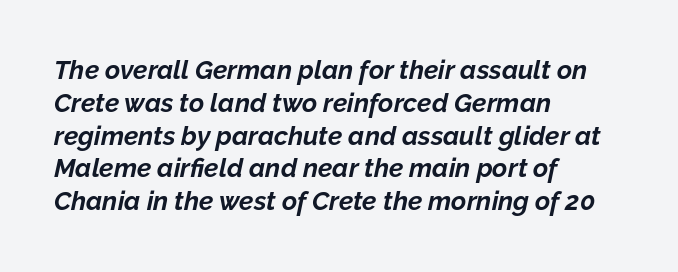
{"italic": "yes", "lean": "right", "slant_degrees": 12, "bold": "yes", "underline": "no", "align": "left", "line_spacing": "normal", "line_spacing_ratio": 1.26, "letter_spacing": "normal", "letter_spacing_em": 0.0, "glyph_px": 26}
